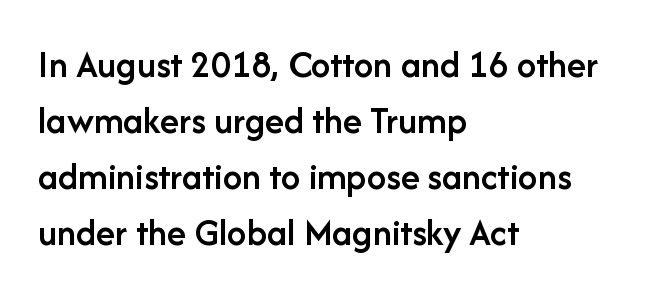
Q: Is the text bold? A: Semi-bold.
Q: Is the text italic (slanted)? A: No, it is upright.
Q: Is the typeface a serif or a sans-serif typeface? A: Sans-serif.
Q: Is the text underlined? A: No.
Q: How is the paragraph aligned? A: Left-aligned.
Q: Is the spacing between letters normal or unusually wide? A: Normal.
Q: Is the spacing between lines tight, normal or loose? A: Normal.
Q: Width (condensed, normal, or wide)? A: Normal.
Q: Stroke contrast? A: Low.
Q: x-height? A: Medium.
Q: Monospaced? A: No.
